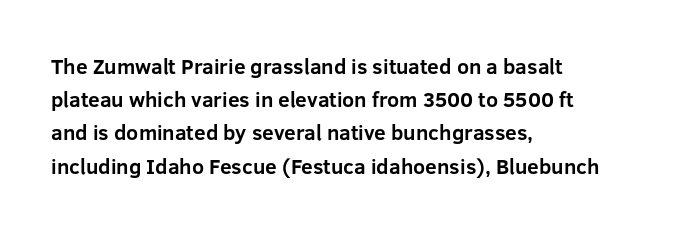
The image shows 21 px bold type, upright; set left-aligned, normal line spacing (1.58x), normal letter spacing, not underlined.
